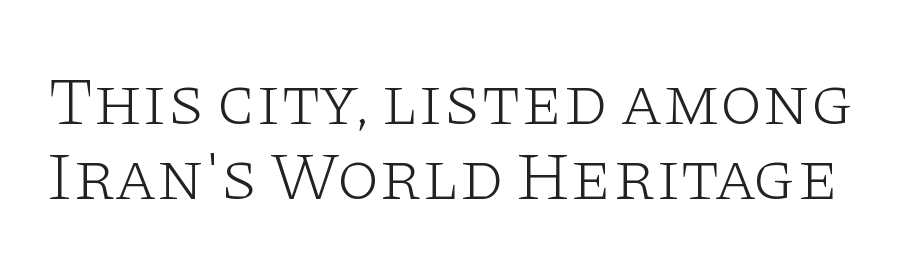
The image shows 69 px light, wide serif type, upright; set tight line spacing (1.09x), normal letter spacing, not underlined; low stroke contrast and a large x-height.
